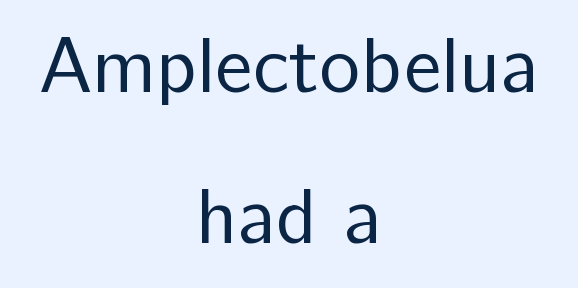
Q: Is the text bold? A: No.
Q: Is the text italic (slanted)? A: No, it is upright.
Q: Is the typeface a serif or a sans-serif typeface? A: Sans-serif.
Q: Is the text underlined? A: No.
Q: How is the paragraph aligned? A: Centered.
Q: Is the spacing between letters normal or unusually wide? A: Normal.
Q: Is the spacing between lines tight, normal or loose? A: Loose.
Q: Width (condensed, normal, or wide)? A: Normal.
Q: Stroke contrast? A: Low.
Q: x-height? A: Medium.
Q: Monospaced? A: No.
